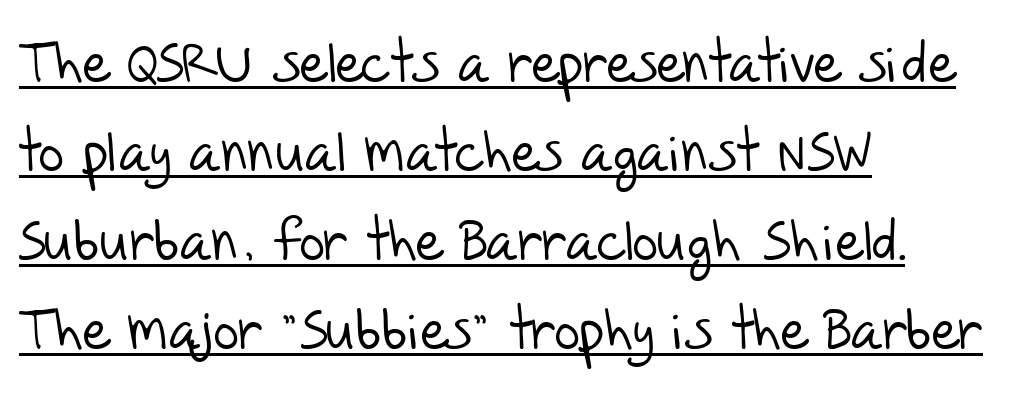
The image shows 56 px light sans-serif type; set left-aligned, normal line spacing (1.59x), normal letter spacing, underlined; low stroke contrast and a large x-height.
